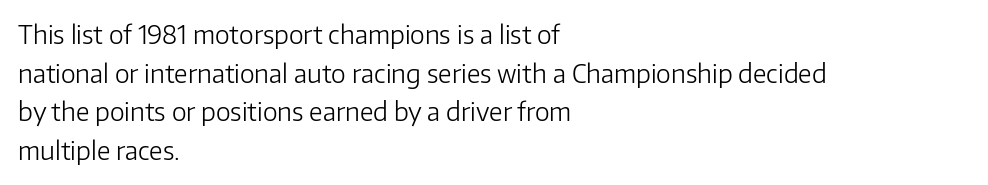
Notice how descenders clear the ascenders below comfortably — that's standard leading. Posture: vertical. Letter spacing: default. This rendering uses left alignment, leaving the right contour irregular.
